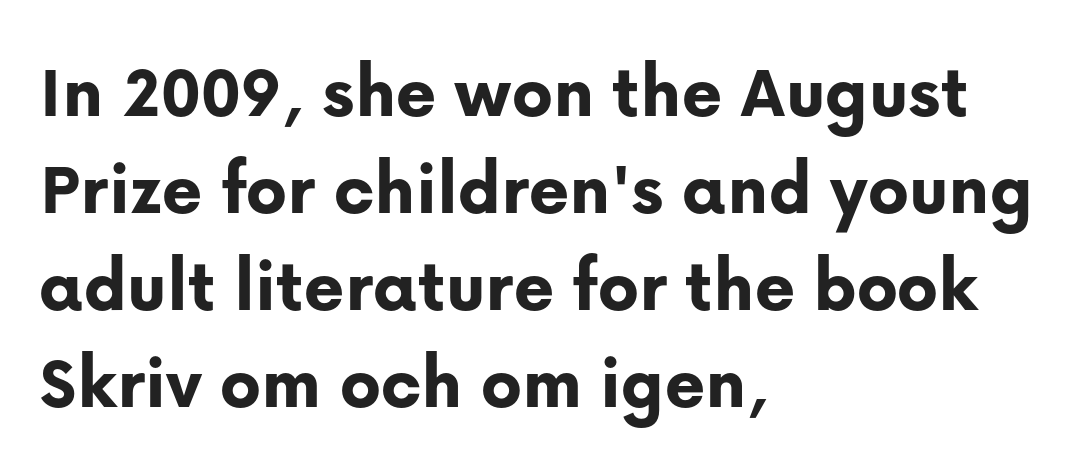
Q: Is the text bold? A: Yes.
Q: Is the text italic (slanted)? A: No, it is upright.
Q: Is the typeface a serif or a sans-serif typeface? A: Sans-serif.
Q: Is the text underlined? A: No.
Q: How is the paragraph aligned? A: Left-aligned.
Q: Is the spacing between letters normal or unusually wide? A: Normal.
Q: Is the spacing between lines tight, normal or loose? A: Normal.
Q: Width (condensed, normal, or wide)? A: Normal.
Q: Stroke contrast? A: Low.
Q: x-height? A: Medium.
Q: Monospaced? A: No.
